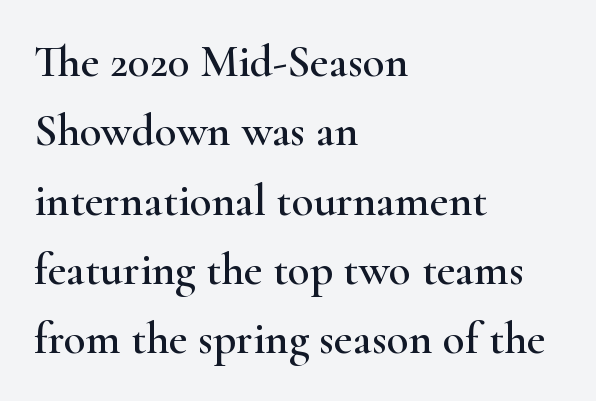
Q: Is the text italic (slanted)? A: No, it is upright.
Q: Is the typeface a serif or a sans-serif typeface? A: Serif.
Q: Is the text underlined? A: No.
Q: How is the paragraph aligned? A: Left-aligned.
Q: Is the spacing between letters normal or unusually wide? A: Normal.
Q: Is the spacing between lines tight, normal or loose? A: Normal.
Q: Width (condensed, normal, or wide)? A: Wide.
Q: Stroke contrast? A: High.
Q: x-height? A: Small.
Q: Monospaced? A: No.
